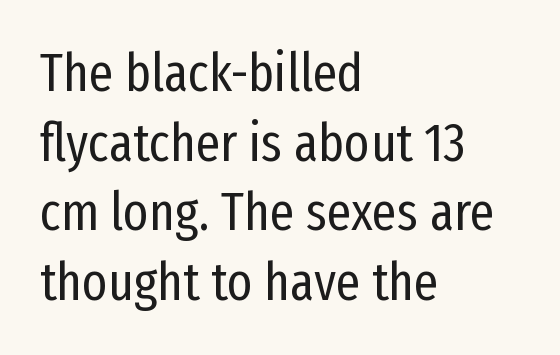
The image shows 54 px regular-weight, condensed sans-serif type, upright; set left-aligned, normal line spacing (1.29x), normal letter spacing, not underlined; low stroke contrast and a medium x-height.
